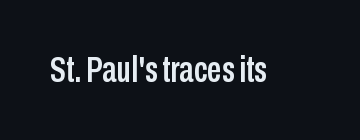
The image shows 36 px condensed sans-serif type, upright; set normal letter spacing, not underlined; low stroke contrast and a medium x-height.
